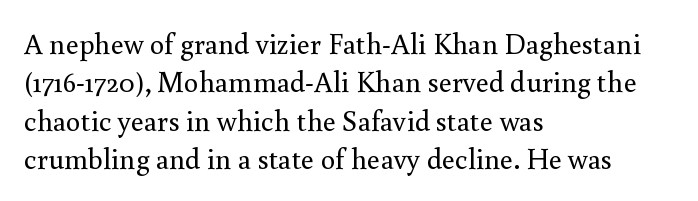
Note the varied advance widths — an 'i' is clearly narrower than an 'm'. Plain, unruled lines of type. Quick note: interline space is typical. Quick note: not italic, upright.
